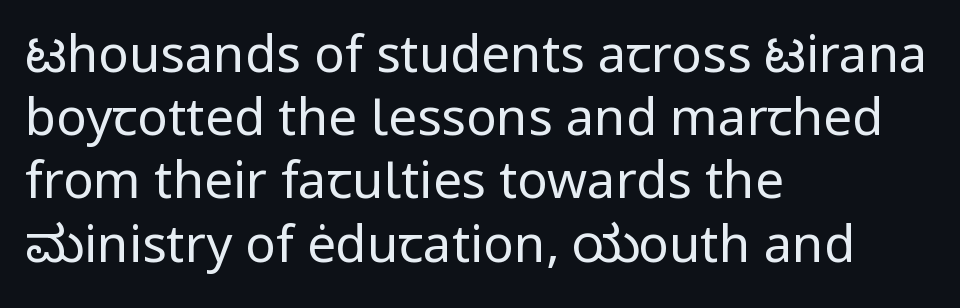
Q: Is the text bold? A: No.
Q: Is the text italic (slanted)? A: No, it is upright.
Q: Is the typeface a serif or a sans-serif typeface? A: Sans-serif.
Q: Is the text underlined? A: No.
Q: How is the paragraph aligned? A: Left-aligned.
Q: Is the spacing between letters normal or unusually wide? A: Normal.
Q: Width (condensed, normal, or wide)? A: Normal.
Q: Stroke contrast? A: Low.
Q: x-height? A: Medium.
Q: Monospaced? A: No.
